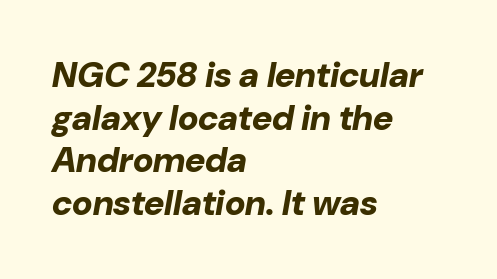
This sample has the flowing, uneven cadence of proportional lettering. Check under the words: just untouched page. Style check: oblique. The line texture is even and compact thanks to regular tracking. Visually the block forms a straight wall on the left and a jagged coastline on the right. Caption: bold face, heavy strokes.
